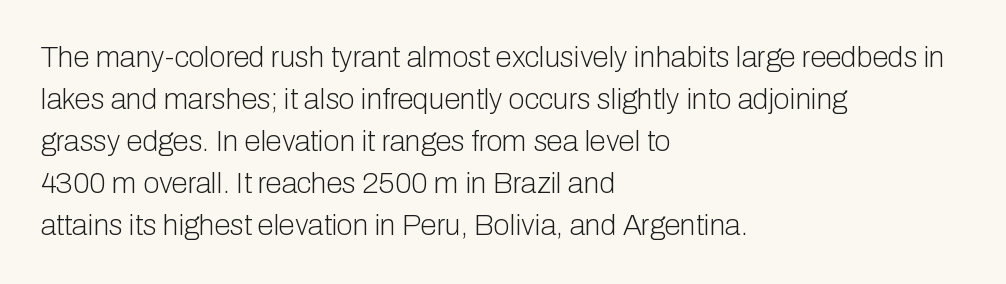
The image shows 29 px light sans-serif type, upright; set left-aligned, normal line spacing (1.45x), normal letter spacing, not underlined; low stroke contrast and a medium x-height.
